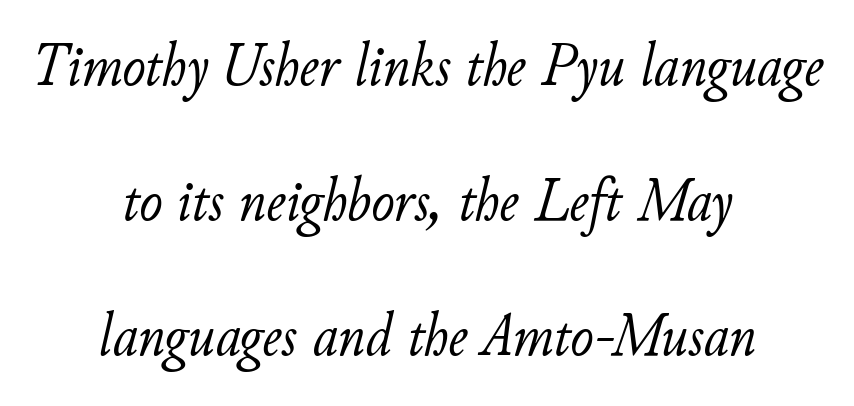
Q: Is the text bold? A: No.
Q: Is the text italic (slanted)? A: Yes, it leans right by about 11 degrees.
Q: Is the text underlined? A: No.
Q: How is the paragraph aligned? A: Centered.
Q: Is the spacing between letters normal or unusually wide? A: Normal.
Q: Is the spacing between lines tight, normal or loose? A: Loose.
Q: Width (condensed, normal, or wide)? A: Normal.
Q: Stroke contrast? A: Low.
Q: x-height? A: Small.
Q: Monospaced? A: No.
